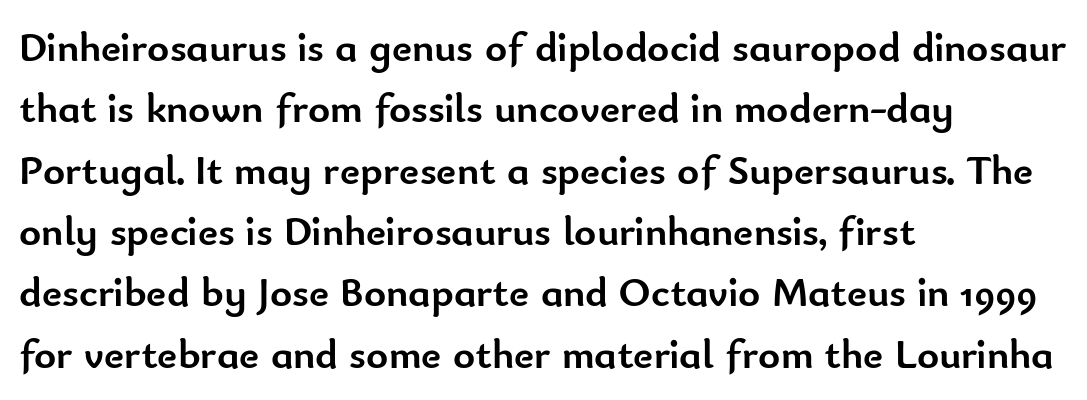
The image shows 42 px semibold sans-serif type, upright; set left-aligned, normal line spacing (1.46x), normal letter spacing, not underlined; low stroke contrast and a small x-height.
